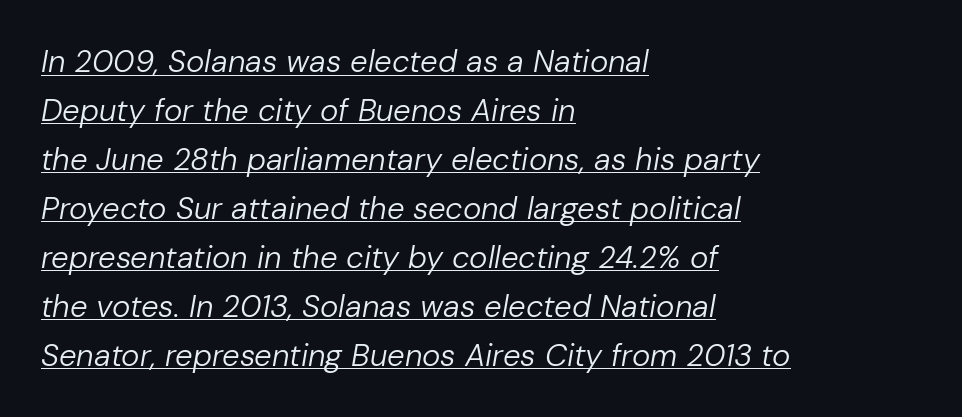
The image shows 31 px regular-weight type, italic (leaning right); set left-aligned, normal line spacing (1.58x), normal letter spacing, underlined; low stroke contrast and a medium x-height.
